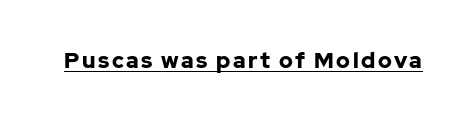
The image shows 22 px bold type, upright; set underlined.
